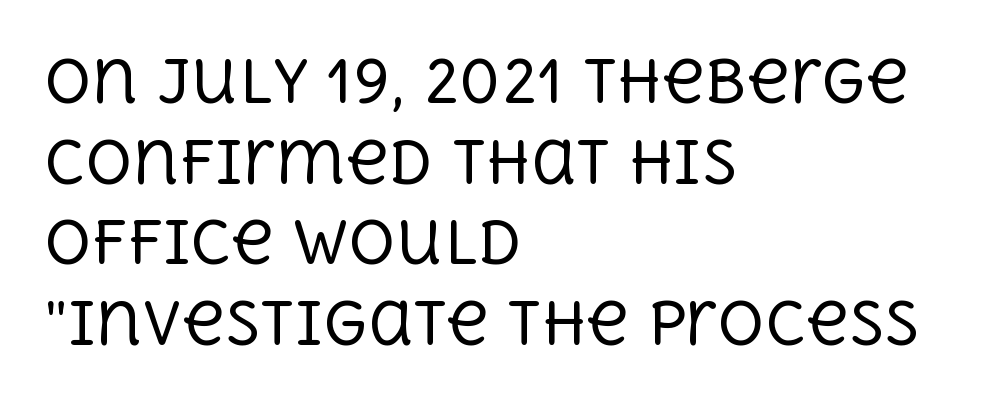
The rendering anchors every line to the left-hand side. The weight would be labelled regular, book, light, or lighter still. Ordinary non-slanted type is in use. The rendering keeps characters at their native spacing.
